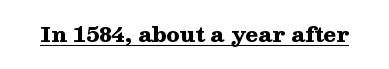
Emphasis is given by a line drawn under the lettering. Weight: bold. Honestly, the letter spacing is just normal — you wouldn't notice it. Is there any slant? The stems are plumb.
